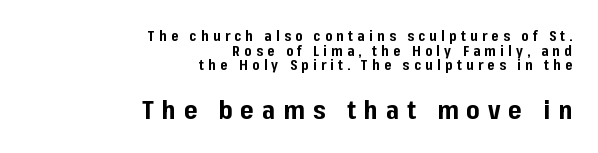
The second block has been scaled up relative to the first. The space directly below the letters is spotless. The passage shown stacks its lines with hardly any gap. Look at the stroke-to-counter ratio: heavy, a bold.
